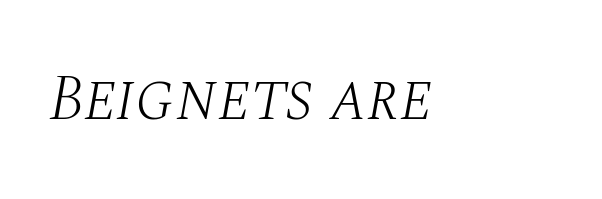
{"serif": "yes", "italic": "yes", "lean": "right", "slant_degrees": 10, "bold": "no", "weight": "light", "width": "normal", "stroke_contrast": "medium", "x_height": "large", "monospaced": "no", "underline": "no", "letter_spacing": "normal", "letter_spacing_em": 0.0, "glyph_px": 66}
